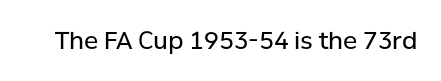
The image shows 24 px text type, upright; set normal letter spacing, not underlined.
